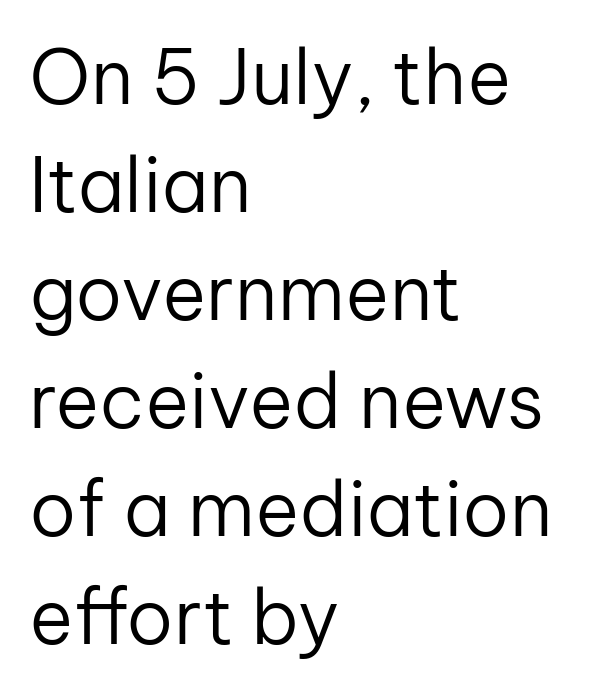
{"serif": "no", "italic": "no", "bold": "no", "weight": "regular", "width": "normal", "stroke_contrast": "low", "x_height": "medium", "monospaced": "no", "underline": "no", "align": "left", "line_spacing": "normal", "line_spacing_ratio": 1.44, "letter_spacing": "normal", "letter_spacing_em": 0.0, "glyph_px": 75}
